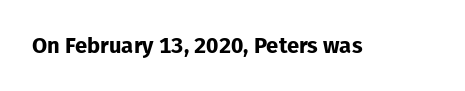
{"italic": "no", "bold": "yes", "underline": "no", "letter_spacing": "normal", "letter_spacing_em": 0.0, "glyph_px": 22}
